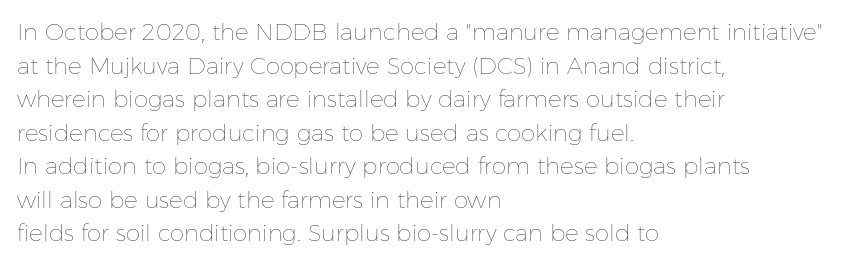
What stands out about the letter spacing? Nothing — it is the standard amount. Type without underlining. You can tell it's not italic because the verticals are truly vertical. Is there much room between lines? A standard amount, neither cramped nor airy.
